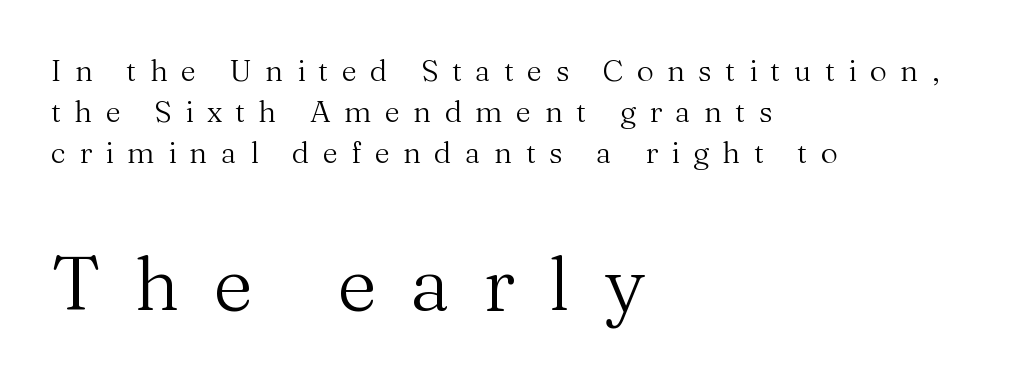
The image shows 76 px regular-weight serif type, upright; set left-aligned, normal line spacing (1.37x), unusually wide letter spacing (+0.44 em), not underlined; the second (bottom) block is 2.53x larger; medium stroke contrast and a medium x-height.
